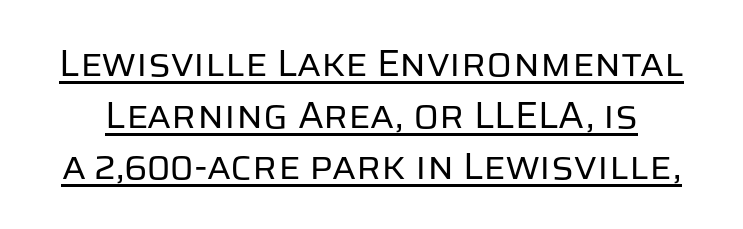
Q: Is the text bold? A: No.
Q: Is the text italic (slanted)? A: No, it is upright.
Q: Is the typeface a serif or a sans-serif typeface? A: Sans-serif.
Q: Is the text underlined? A: Yes.
Q: Is the spacing between letters normal or unusually wide? A: Normal.
Q: Is the spacing between lines tight, normal or loose? A: Normal.
Q: Width (condensed, normal, or wide)? A: Normal.
Q: Stroke contrast? A: Low.
Q: x-height? A: Large.
Q: Monospaced? A: No.
